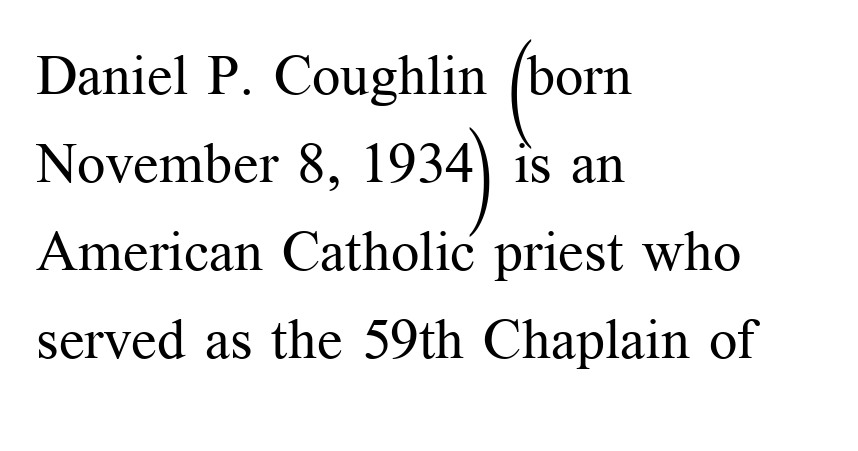
Q: Is the text bold? A: No.
Q: Is the text italic (slanted)? A: No, it is upright.
Q: Is the typeface a serif or a sans-serif typeface? A: Serif.
Q: Is the text underlined? A: No.
Q: How is the paragraph aligned? A: Left-aligned.
Q: Is the spacing between letters normal or unusually wide? A: Normal.
Q: Is the spacing between lines tight, normal or loose? A: Normal.
Q: Width (condensed, normal, or wide)? A: Normal.
Q: Stroke contrast? A: Medium.
Q: x-height? A: Medium.
Q: Monospaced? A: No.
